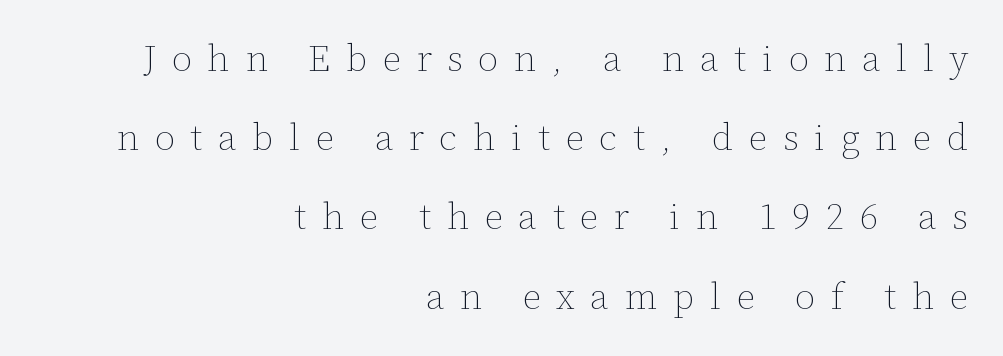
Weight: regular or lighter. A student would call this right alignment; a typographer would say flush right, rag left. Display-style spreading of the glyphs; the letterfit is very open. You could fit nearly another row in the gap between these rows.
